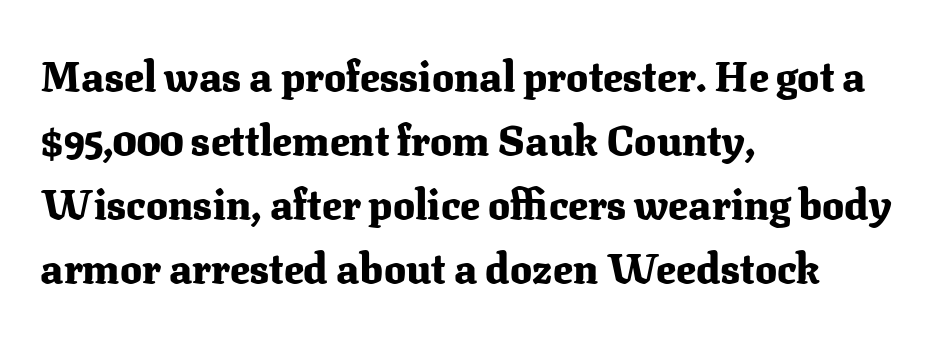
This block has exactly the height ordinary leading produces. Character widths vary here, with narrow letters taking less room than wide ones. What kind of face is this? One with serifs. Set as a true bold cut, around the 700 mark.
